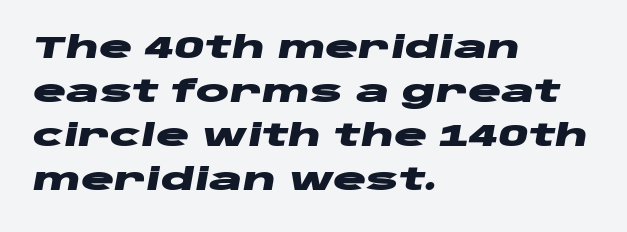
{"italic": "yes", "lean": "right", "slant_degrees": 10, "bold": "yes", "weight": "heavy", "width": "wide", "stroke_contrast": "low", "x_height": "large", "monospaced": "no", "underline": "no", "align": "left", "line_spacing": "normal", "line_spacing_ratio": 1.42, "letter_spacing": "normal", "letter_spacing_em": 0.0, "glyph_px": 31}
